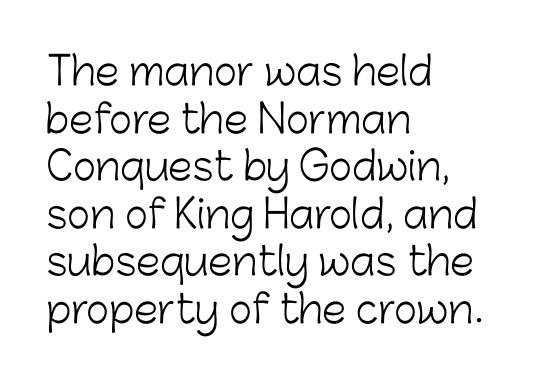
One-word summary of the alignment: left. The rendering uses natural spacing where letterforms have individual widths. Each word holds together tightly as a unit, with standard inter-letter gaps. The space directly below the letters is spotless. When letters stand straight like this, we call the style roman or upright.
